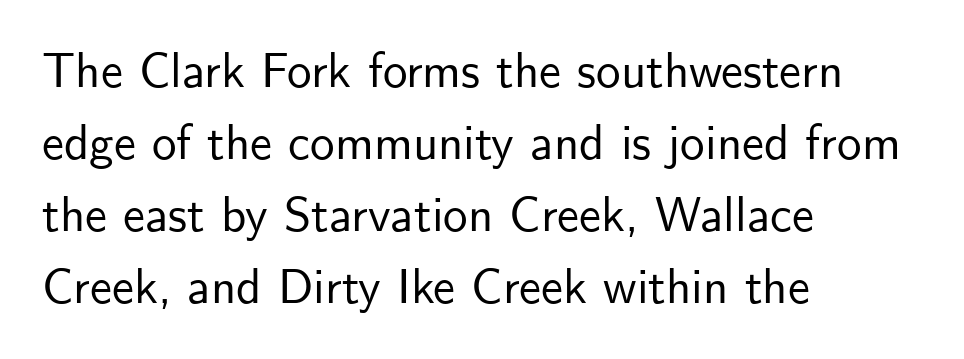
The image shows 49 px sans-serif type, upright; set left-aligned, normal line spacing (1.47x), normal letter spacing, not underlined; low stroke contrast and a small x-height.
